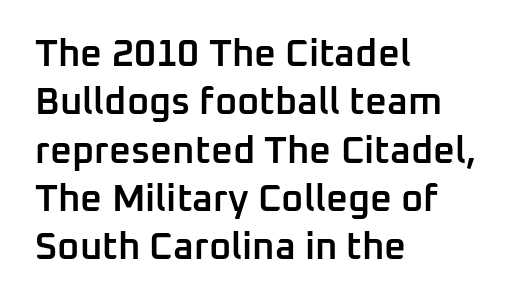
Honestly, the letter spacing is just normal — you wouldn't notice it. Horizontal bands of white between lines are of average thickness. Where is the straight margin? On the left. The passage shown is semibold, sitting just below true bold. Rendered with straight, roman letterforms. Each letter keeps its own natural width here, so spacing adapts to shape.
